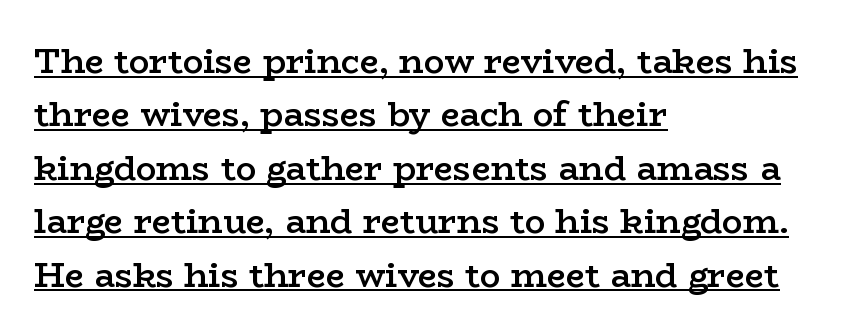
The lines sit at an ordinary, default distance from one another. Compared with typical body copy, the letter spacing here is the same. It's the straight-up-and-down kind of type. Descenders here cross a horizontal rule under the line. Stroke terminals: seriffed.
